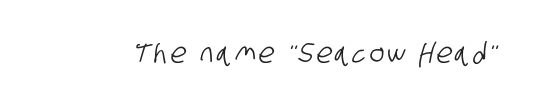
{"serif": "no", "width": "condensed", "stroke_contrast": "low", "x_height": "large", "monospaced": "no", "underline": "no", "glyph_px": 28}
